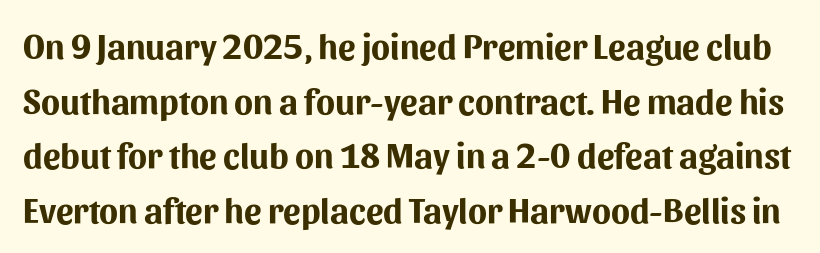
Q: Is the text bold? A: Yes.
Q: Is the text italic (slanted)? A: No, it is upright.
Q: Is the typeface a serif or a sans-serif typeface? A: Sans-serif.
Q: Is the text underlined? A: No.
Q: Is the spacing between letters normal or unusually wide? A: Normal.
Q: Is the spacing between lines tight, normal or loose? A: Normal.
Q: Width (condensed, normal, or wide)? A: Normal.
Q: Stroke contrast? A: Medium.
Q: x-height? A: Medium.
Q: Monospaced? A: No.
